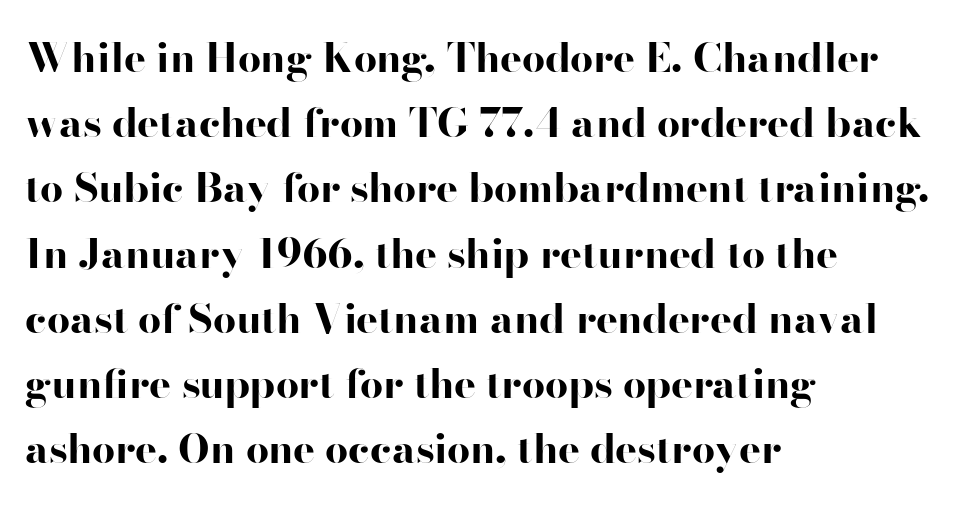
{"serif": "no", "italic": "no", "bold": "yes", "weight": "bold", "width": "wide", "stroke_contrast": "high", "x_height": "small", "monospaced": "no", "underline": "no", "align": "left", "line_spacing": "normal", "line_spacing_ratio": 1.59, "letter_spacing": "normal", "letter_spacing_em": 0.0, "glyph_px": 41}
